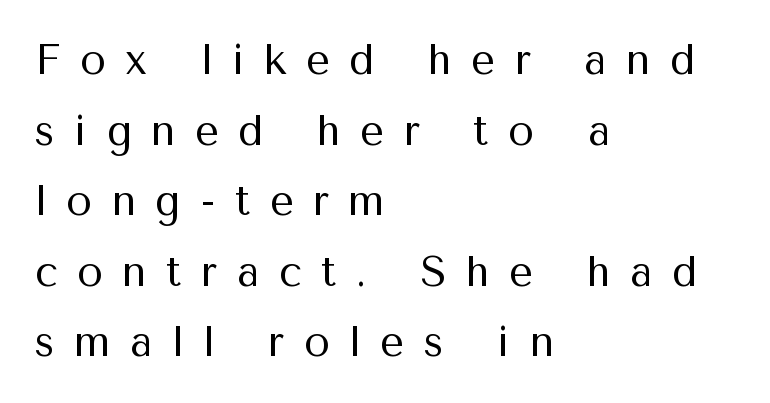
You can tell it's not italic because the verticals are truly vertical. Which margin do the lines hug? The left one — the right edge is uneven. Look at the tracking — it's clearly loosened, letters drifting apart. No word sits above an underline. Nothing heavy about these letters — not bold at all.
